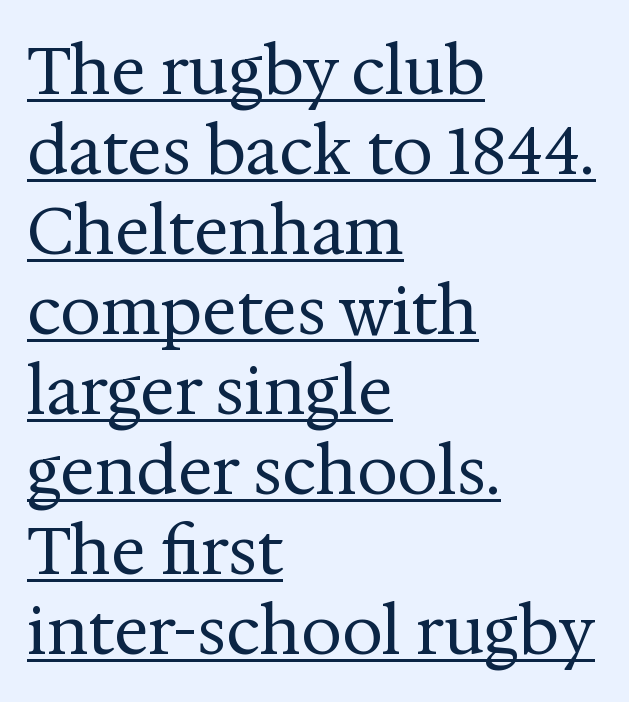
{"serif": "yes", "italic": "no", "bold": "no", "weight": "regular", "width": "normal", "stroke_contrast": "medium", "x_height": "medium", "monospaced": "no", "underline": "yes", "align": "left", "line_spacing_ratio": 1.23, "letter_spacing": "normal", "letter_spacing_em": 0.0, "glyph_px": 65}
